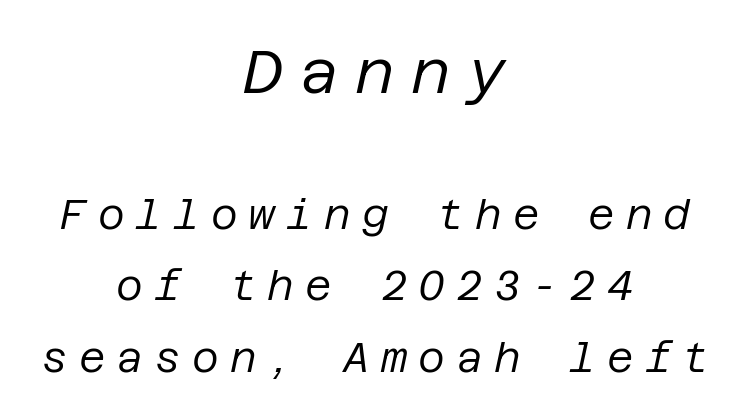
The characters are drawn with everyday or finer stroke widths. Scale decreases going downward across the two blocks. The tracking reads as deliberately expanded to a designer's eye. A centered setting, common on invitations and titles, is used for this passage.
